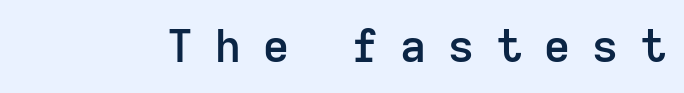
The image shows 45 px semibold sans-serif type, upright; set unusually wide letter spacing (+0.49 em), not underlined; low stroke contrast and a medium x-height.
